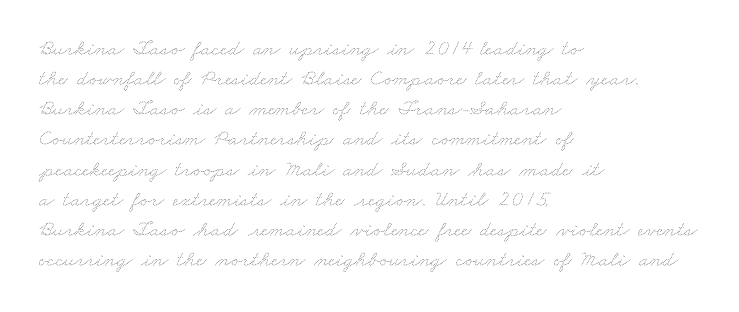
The image shows 22 px text type; set left-aligned, normal line spacing (1.37x), normal letter spacing, not underlined.
